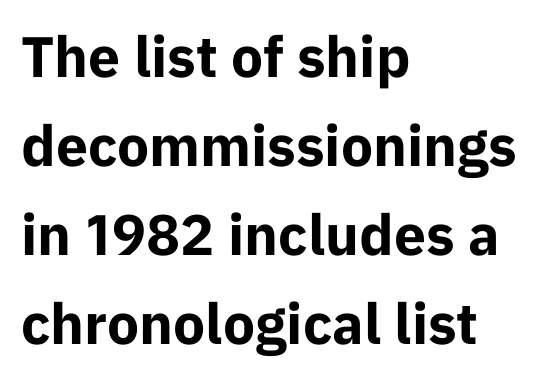
Q: Is the text bold? A: Yes.
Q: Is the text italic (slanted)? A: No, it is upright.
Q: Is the typeface a serif or a sans-serif typeface? A: Sans-serif.
Q: Is the text underlined? A: No.
Q: How is the paragraph aligned? A: Left-aligned.
Q: Is the spacing between letters normal or unusually wide? A: Normal.
Q: Is the spacing between lines tight, normal or loose? A: Normal.
Q: Width (condensed, normal, or wide)? A: Normal.
Q: Stroke contrast? A: Low.
Q: x-height? A: Medium.
Q: Monospaced? A: No.
